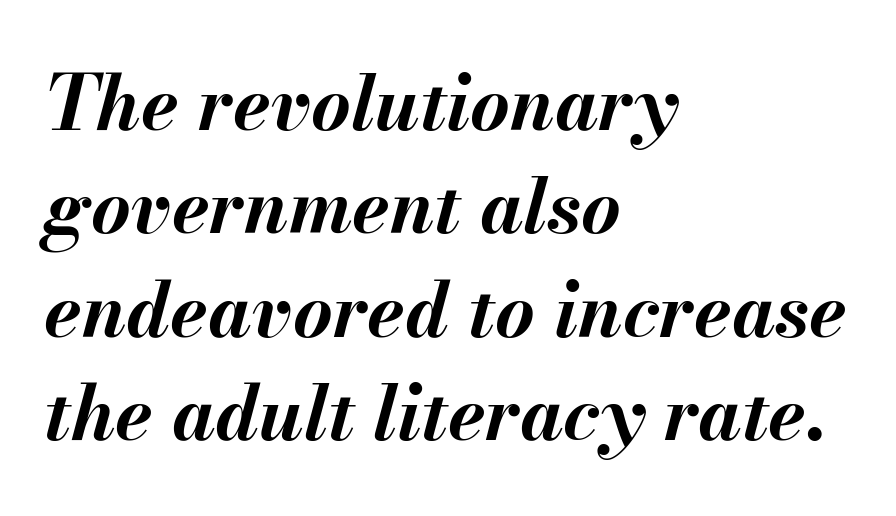
Here the designer chose a conventional face with non-uniform glyph widths. Spacing between characters is what you'd get straight out of the box. What's the leading like? Ordinary, nothing unusual. Has an underline been added? It has not. What weight is shown? A full bold with thick strokes. If you drew a line through each stem, it would be angled.
